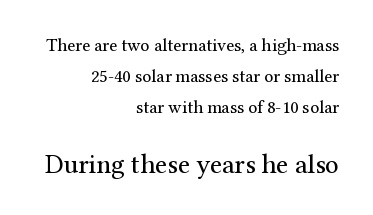
{"italic": "no", "bold": "no", "underline": "no", "align": "right", "line_spacing_ratio": 1.72, "letter_spacing": "normal", "letter_spacing_em": 0.0, "larger_block": "second", "size_ratio": 1.5, "glyph_px": 27}
